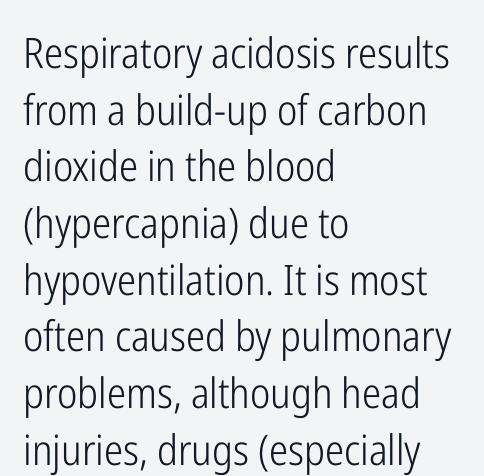
Nothing sits at the stroke ends, so this counts as sans-serif. The vertical gap from one line to the next is medium. Visually the block forms a straight wall on the left and a jagged coastline on the right. The axis of the letterforms is exactly vertical. Letters rest on an invisible, unmarked baseline. Varying glyph widths throughout — classic text-font behaviour.
